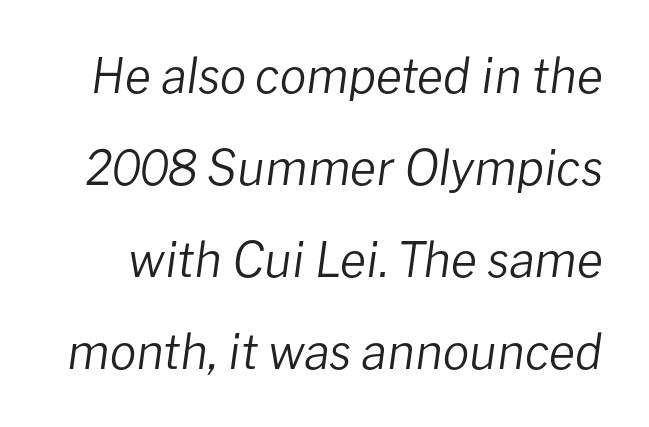
{"italic": "yes", "lean": "right", "slant_degrees": 8, "bold": "no", "weight": "regular", "width": "normal", "stroke_contrast": "low", "x_height": "medium", "monospaced": "no", "underline": "no", "line_spacing": "loose", "line_spacing_ratio": 1.92, "letter_spacing": "normal", "letter_spacing_em": 0.0, "glyph_px": 48}
